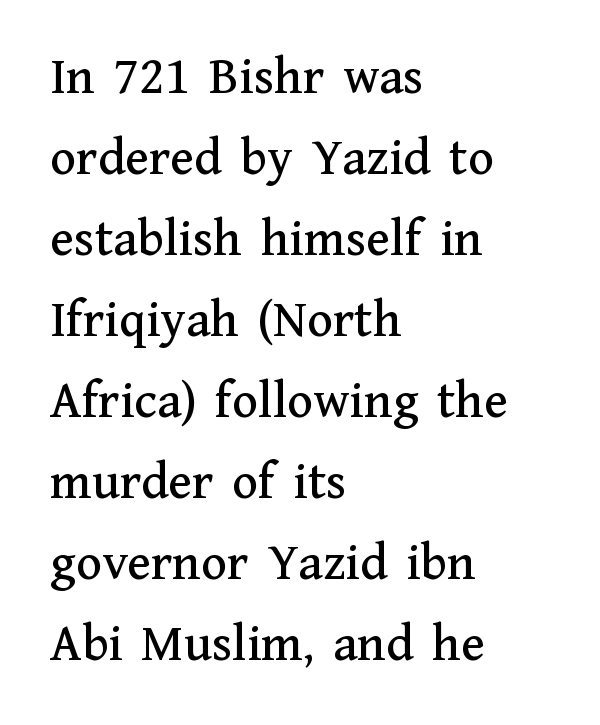
{"serif": "yes", "italic": "no", "width": "normal", "stroke_contrast": "medium", "x_height": "medium", "monospaced": "no", "underline": "no", "align": "left", "line_spacing": "normal", "line_spacing_ratio": 1.5, "letter_spacing": "normal", "letter_spacing_em": 0.0, "glyph_px": 54}
